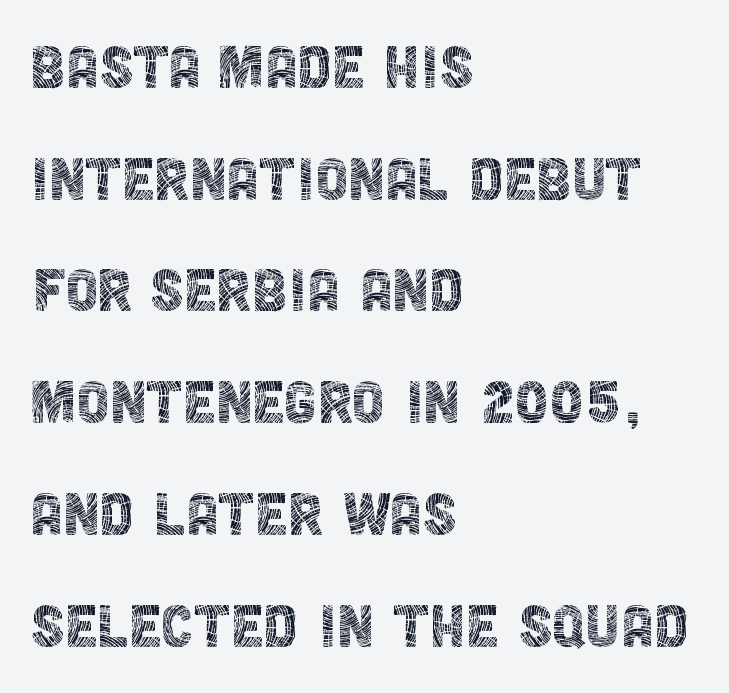
{"serif": "no", "italic": "no", "bold": "no", "weight": "thin", "width": "condensed", "x_height": "large", "monospaced": "no", "underline": "no", "align": "left", "line_spacing": "normal", "line_spacing_ratio": 1.51, "letter_spacing": "normal", "letter_spacing_em": 0.0, "glyph_px": 74}
